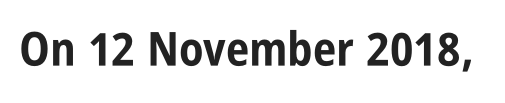
{"serif": "no", "italic": "no", "bold": "yes", "weight": "bold", "width": "condensed", "stroke_contrast": "low", "x_height": "large", "monospaced": "no", "underline": "no", "letter_spacing": "normal", "letter_spacing_em": 0.0, "glyph_px": 47}
